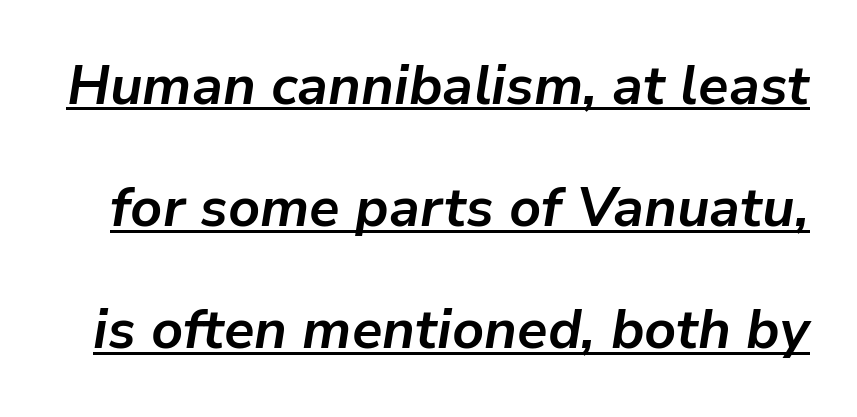
The image shows 55 px bold type, italic (leaning right); set loose line spacing (2.22x), normal letter spacing, underlined; low stroke contrast and a medium x-height.
